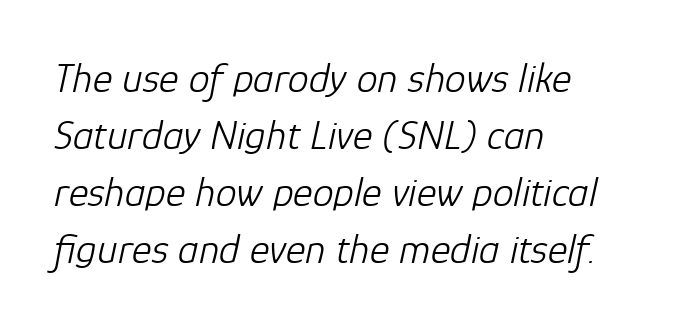
The image shows 42 px light type, italic (leaning right); set left-aligned, normal line spacing (1.36x), normal letter spacing, not underlined; low stroke contrast and a medium x-height.
